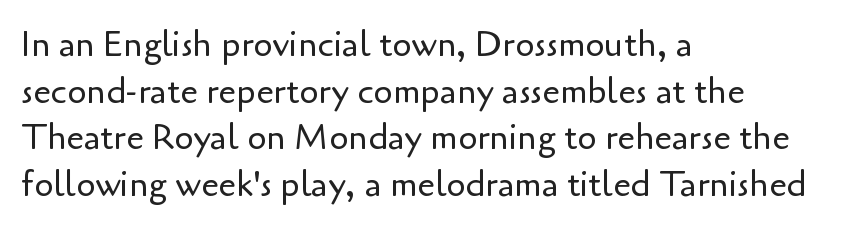
The image shows 35 px regular-weight sans-serif type, upright; set left-aligned, normal line spacing (1.33x), normal letter spacing, not underlined; low stroke contrast and a small x-height.
